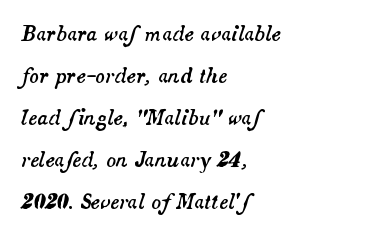
{"italic": "yes", "lean": "right", "slant_degrees": 14, "underline": "no", "align": "left", "line_spacing": "loose", "line_spacing_ratio": 2.1, "letter_spacing": "normal", "letter_spacing_em": 0.0, "glyph_px": 20}
